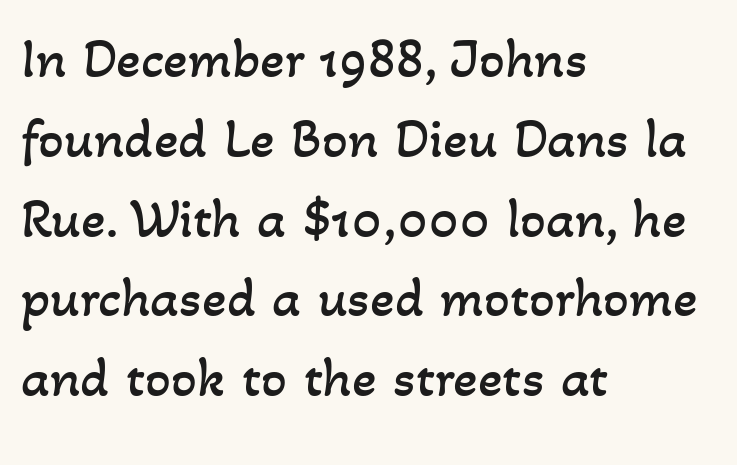
The image shows 57 px regular-weight type; set left-aligned, normal line spacing (1.4x), normal letter spacing, not underlined; low stroke contrast and a small x-height.
